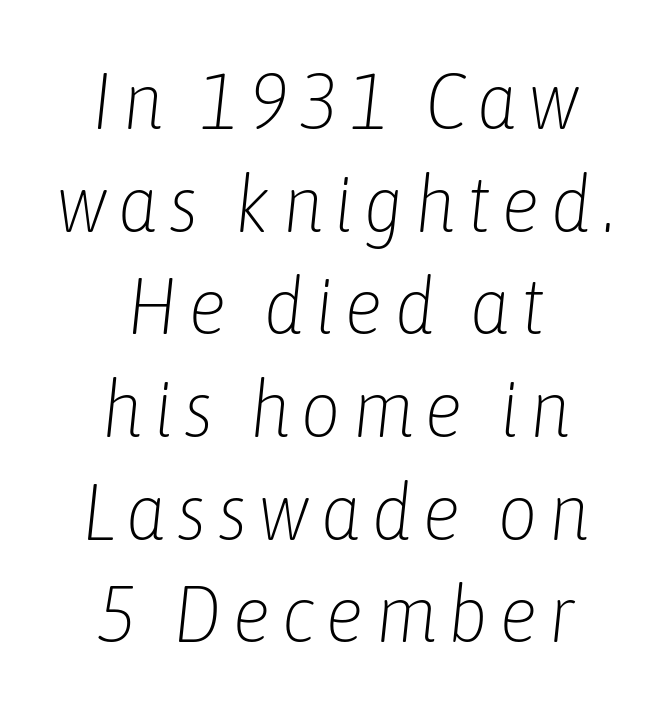
Decoration check: the copy has no underline. Line spacing here is normal. The face looks like a standard text weight, possibly lighter. Every row of glyphs is offset so its center matches the block's center. When letters slant like this, we call the style italic. Is this a fixed-width face? No — the glyphs have proportional, varying widths.
